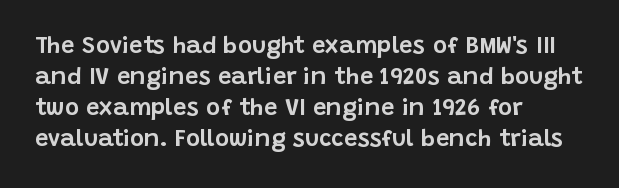
The rag falls on the right side of this text block. How would I describe the line gaps? Plain and ordinary. Ordinary non-slanted type is in use. The gaps between neighbouring characters are ordinary and unremarkable.
